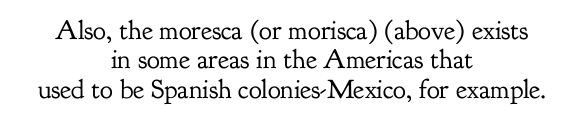
{"italic": "no", "bold": "no", "underline": "no", "align": "center", "line_spacing": "tight", "line_spacing_ratio": 1.09, "letter_spacing": "normal", "letter_spacing_em": 0.0, "glyph_px": 27}
